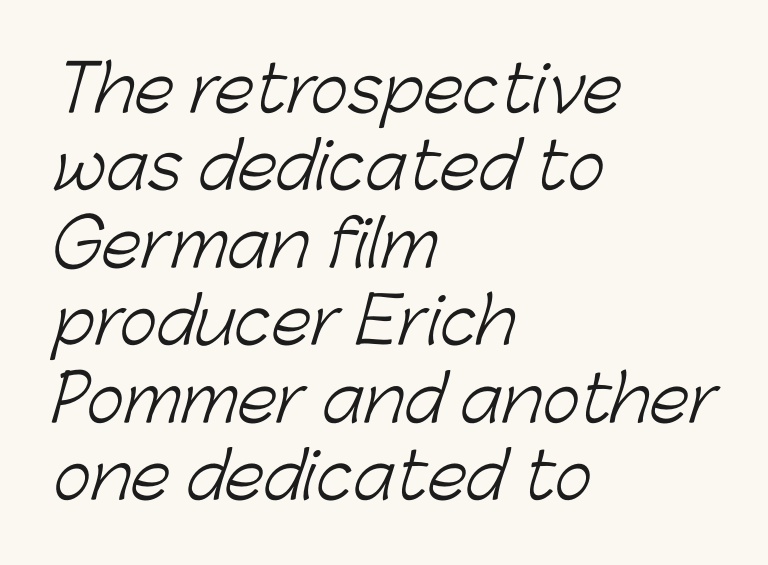
The image shows 64 px light sans-serif type; set left-aligned, line spacing 1.21x, normal letter spacing, not underlined; low stroke contrast and a medium x-height.
